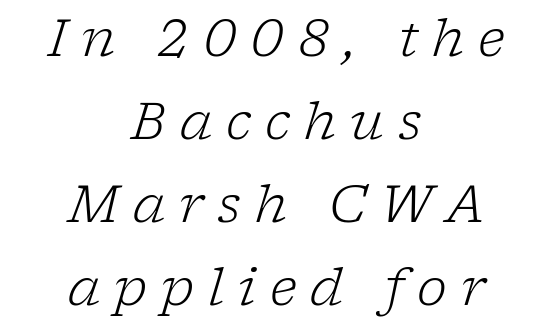
{"serif": "yes", "italic": "yes", "lean": "right", "slant_degrees": 17, "bold": "no", "weight": "light", "width": "normal", "stroke_contrast": "low", "x_height": "medium", "monospaced": "no", "underline": "no", "align": "center", "line_spacing": "normal", "line_spacing_ratio": 1.63, "letter_spacing": "wide", "letter_spacing_em": 0.27, "glyph_px": 51}
